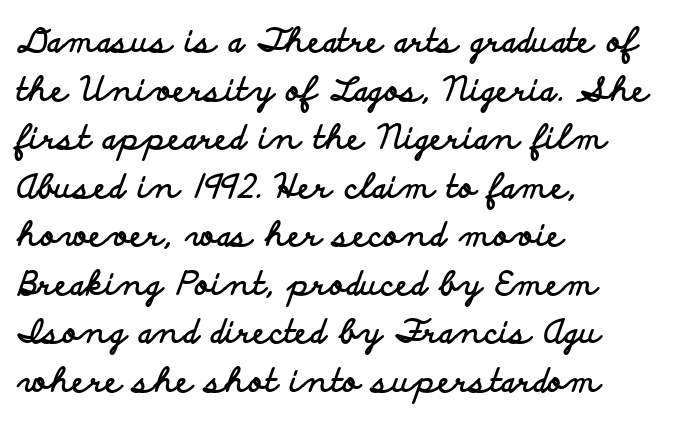
The image shows 33 px bold, wide sans-serif type; set left-aligned, normal line spacing (1.47x), normal letter spacing, not underlined; low stroke contrast and a small x-height.
